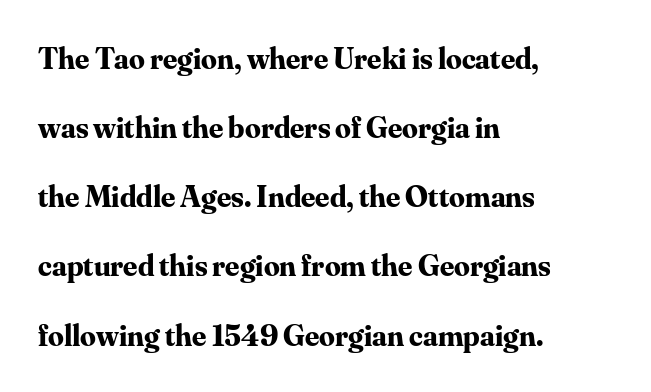
Q: Is the text bold? A: Yes.
Q: Is the text italic (slanted)? A: No, it is upright.
Q: Is the typeface a serif or a sans-serif typeface? A: Serif.
Q: Is the text underlined? A: No.
Q: How is the paragraph aligned? A: Left-aligned.
Q: Is the spacing between letters normal or unusually wide? A: Normal.
Q: Is the spacing between lines tight, normal or loose? A: Loose.
Q: Width (condensed, normal, or wide)? A: Normal.
Q: Stroke contrast? A: Medium.
Q: x-height? A: Small.
Q: Monospaced? A: No.
